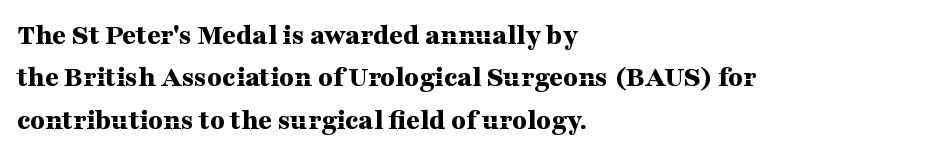
Q: Is the text bold? A: Yes.
Q: Is the text italic (slanted)? A: No, it is upright.
Q: Is the typeface a serif or a sans-serif typeface? A: Serif.
Q: Is the text underlined? A: No.
Q: How is the paragraph aligned? A: Left-aligned.
Q: Is the spacing between letters normal or unusually wide? A: Normal.
Q: Is the spacing between lines tight, normal or loose? A: Normal.
Q: Width (condensed, normal, or wide)? A: Wide.
Q: Stroke contrast? A: Medium.
Q: x-height? A: Medium.
Q: Monospaced? A: No.
